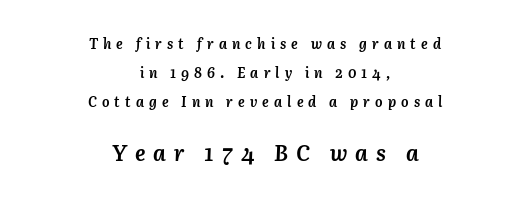
This is heavy type, rendered in bold. This sample uses expanded letter spacing, leaving extra air between glyphs. The typography opts for an oblique posture over an upright one. Is the lower block the larger one? Yes — the lower block carries the bigger type. Typeset on center — no edge is straight. Check the space under the baseline: it is left empty.
